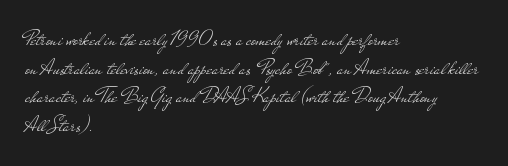
Q: Is the text bold? A: No.
Q: Is the text italic (slanted)? A: Yes.
Q: Is the text underlined? A: No.
Q: How is the paragraph aligned? A: Left-aligned.
Q: Is the spacing between letters normal or unusually wide? A: Normal.
Q: Is the spacing between lines tight, normal or loose? A: Normal.
